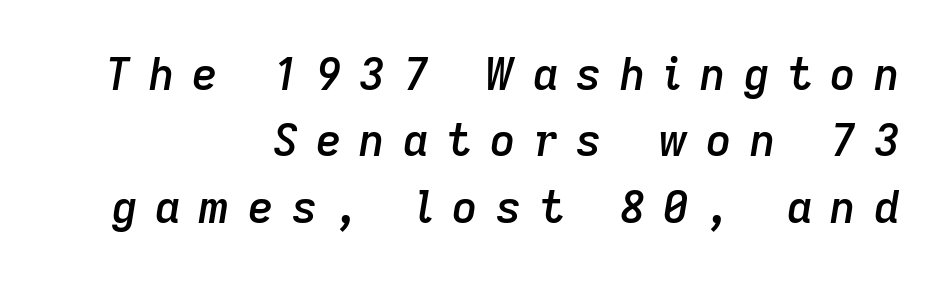
{"italic": "yes", "lean": "right", "slant_degrees": 9, "bold": "semi", "weight": "semibold", "width": "normal", "stroke_contrast": "low", "x_height": "medium", "monospaced": "no", "underline": "no", "align": "right", "line_spacing": "normal", "line_spacing_ratio": 1.51, "letter_spacing": "wide", "letter_spacing_em": 0.41, "glyph_px": 44}
